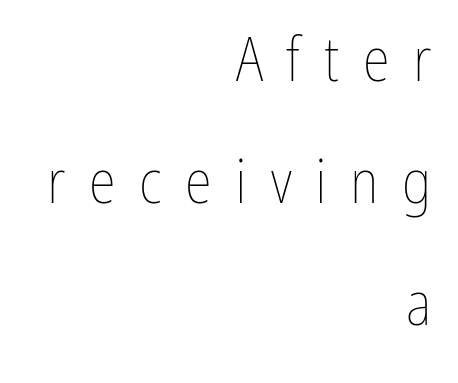
Proportional: the letters do not fall into vertical columns. This block would shrink considerably if given ordinary leading; it's expanded now. In terms of letterspacing, this is a distinctly airy, spread setting. Ascenders rise straight up at ninety degrees.
